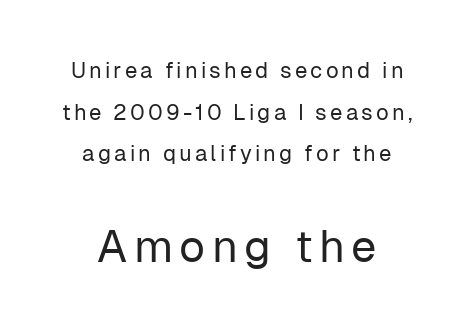
The rendering shows plain stroke endings on the letterforms — a sans-serif design. Looks like regular typesetting: each glyph gets only the width it needs. Just letters on the line, the space beneath them empty. Visually, the bottom section dominates because its glyphs are scaled up. On a weight scale, this lands at 450 or below.
